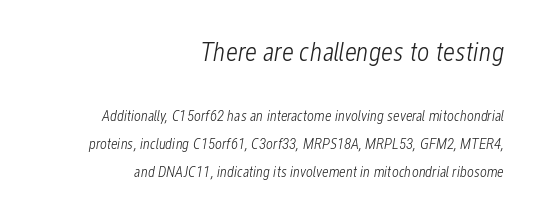
{"italic": "yes", "lean": "right", "slant_degrees": 12, "bold": "no", "underline": "no", "align": "right", "line_spacing_ratio": 1.86, "letter_spacing": "normal", "letter_spacing_em": 0.0, "larger_block": "first", "size_ratio": 1.8, "glyph_px": 27}
